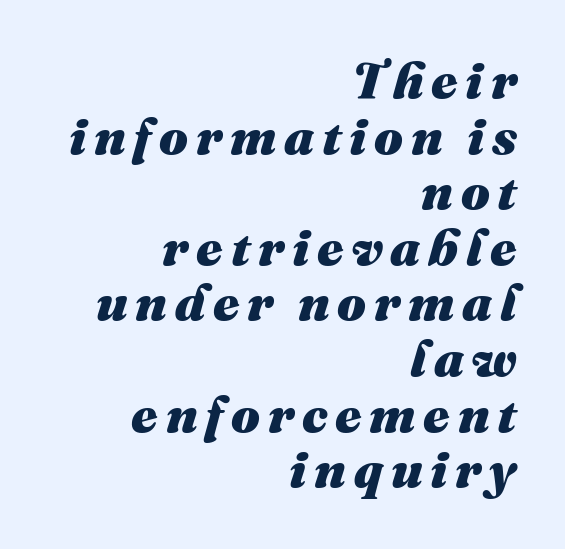
The image shows 51 px heavy type, italic (leaning right); set right-aligned, tight line spacing (1.09x), not underlined; medium stroke contrast and a medium x-height.
